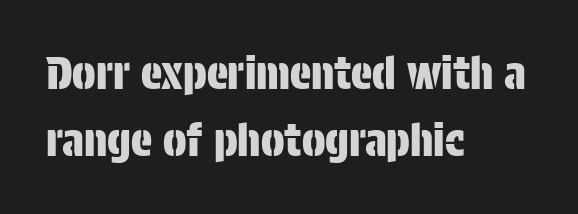
The image shows 44 px condensed sans-serif type, upright; set left-aligned, normal line spacing (1.53x), normal letter spacing, not underlined; low stroke contrast and a large x-height.
